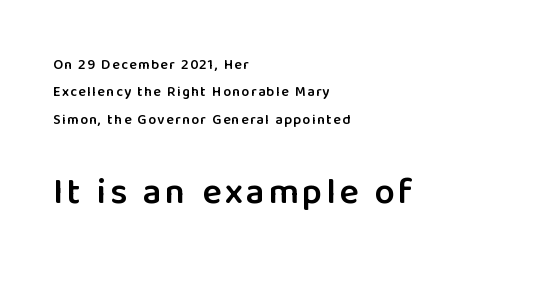
{"serif": "no", "italic": "no", "bold": "semi", "weight": "semibold", "width": "normal", "stroke_contrast": "low", "x_height": "medium", "monospaced": "no", "underline": "no", "align": "left", "line_spacing": "loose", "line_spacing_ratio": 1.95, "larger_block": "second", "size_ratio": 2.57, "glyph_px": 36}
